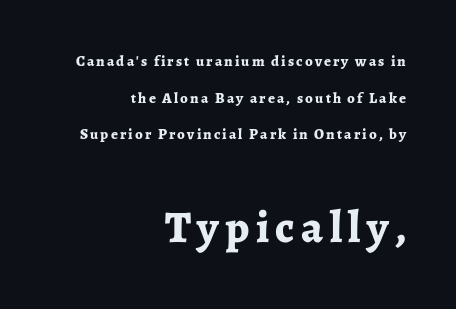
Q: Is the text bold? A: Yes.
Q: Is the text italic (slanted)? A: No, it is upright.
Q: Is the typeface a serif or a sans-serif typeface? A: Serif.
Q: Is the text underlined? A: No.
Q: How is the paragraph aligned? A: Right-aligned.
Q: Is the spacing between lines tight, normal or loose? A: Loose.
Q: Which block of text is set in a larger size, the first (top) or the second (bottom)? A: The second (bottom) one.
Q: Width (condensed, normal, or wide)? A: Normal.
Q: Stroke contrast? A: Low.
Q: x-height? A: Medium.
Q: Monospaced? A: No.
